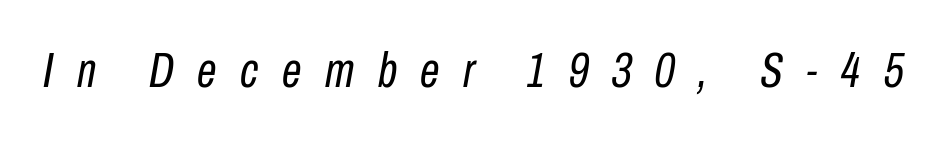
{"italic": "yes", "lean": "right", "slant_degrees": 10, "bold": "no", "weight": "regular", "width": "condensed", "stroke_contrast": "low", "x_height": "medium", "monospaced": "no", "underline": "no", "letter_spacing": "wide", "letter_spacing_em": 0.47, "glyph_px": 50}
